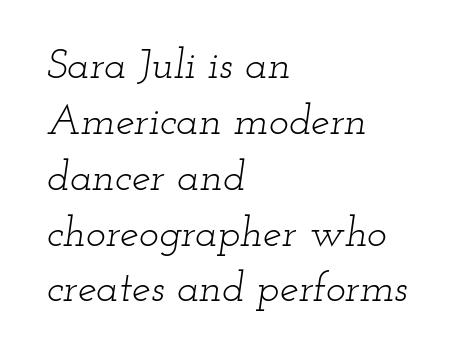
Letterform terminals end in serifs throughout the passage. Stem width sits at or under what a default text font uses. Layout note: lines flush left. Quick note: italic.
